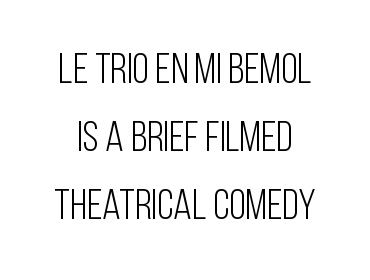
The image shows 43 px light, condensed sans-serif type, upright; set normal line spacing (1.58x), normal letter spacing, not underlined; low stroke contrast and a large x-height.
